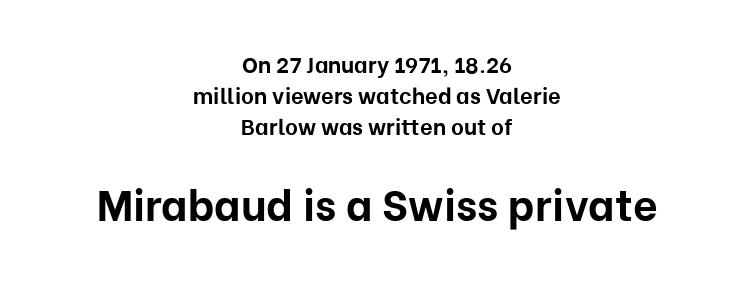
Q: Is the text bold? A: Yes.
Q: Is the text italic (slanted)? A: No, it is upright.
Q: Is the typeface a serif or a sans-serif typeface? A: Sans-serif.
Q: Is the text underlined? A: No.
Q: How is the paragraph aligned? A: Centered.
Q: Is the spacing between letters normal or unusually wide? A: Normal.
Q: Is the spacing between lines tight, normal or loose? A: Normal.
Q: Which block of text is set in a larger size, the first (top) or the second (bottom)? A: The second (bottom) one.
Q: Width (condensed, normal, or wide)? A: Normal.
Q: Stroke contrast? A: Low.
Q: x-height? A: Medium.
Q: Monospaced? A: No.
